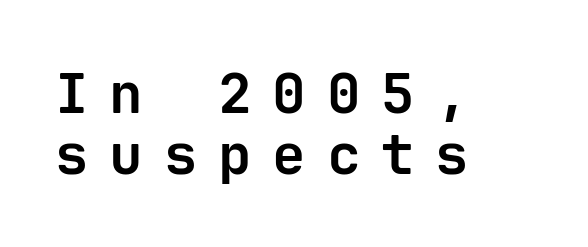
{"serif": "no", "italic": "no", "bold": "yes", "weight": "bold", "width": "normal", "stroke_contrast": "low", "x_height": "medium", "monospaced": "yes", "underline": "no", "align": "left", "line_spacing": "tight", "line_spacing_ratio": 1.09, "letter_spacing": "wide", "letter_spacing_em": 0.37, "glyph_px": 56}
